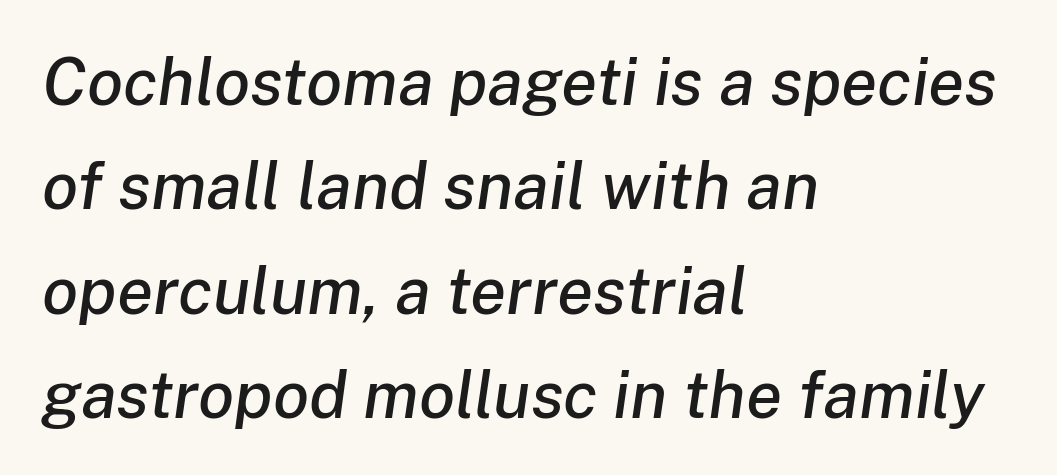
{"italic": "yes", "lean": "right", "slant_degrees": 8, "width": "normal", "stroke_contrast": "low", "x_height": "medium", "monospaced": "no", "underline": "no", "align": "left", "line_spacing": "normal", "line_spacing_ratio": 1.58, "letter_spacing": "normal", "letter_spacing_em": 0.0, "glyph_px": 66}
